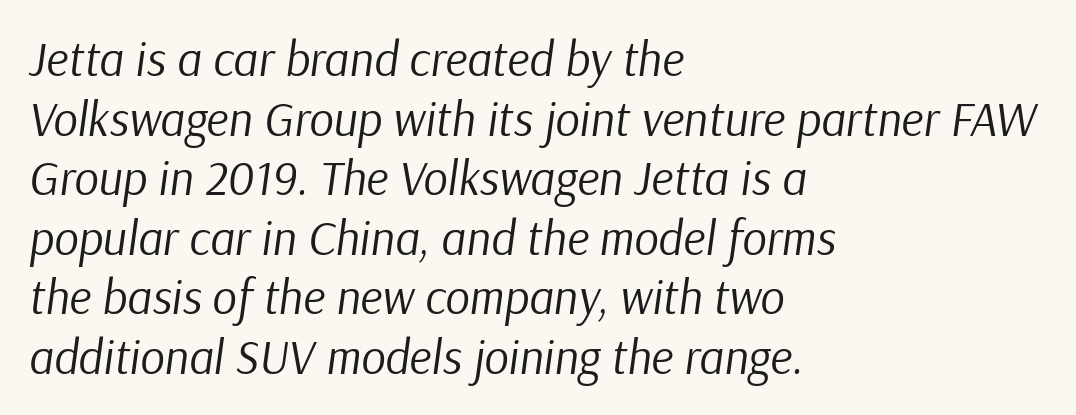
Short note: letters normally spaced. Heft: none added — not bold. Compared with ordinary roman type, these characters are visibly tilted. Character widths vary here, with narrow letters taking less room than wide ones. Check the space under the baseline: it is left empty. Left-aligned paragraph, ragged on the right.
